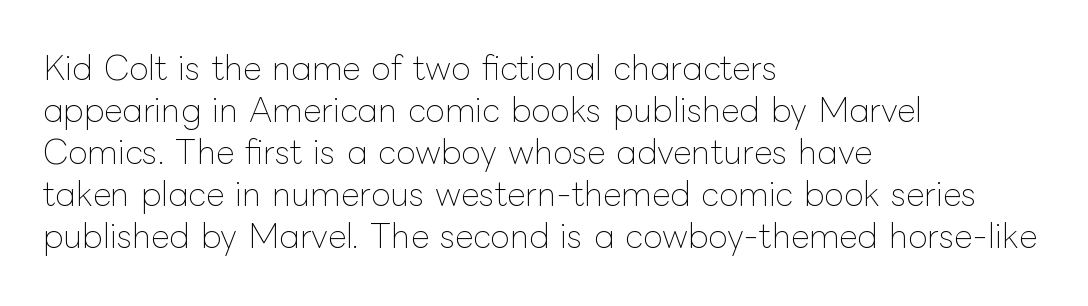
The image shows 32 px thin type, upright; set left-aligned, normal line spacing (1.31x), normal letter spacing, not underlined; low stroke contrast and a medium x-height.
